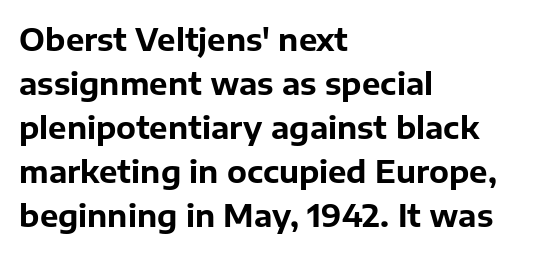
Q: Is the text bold? A: Yes.
Q: Is the text italic (slanted)? A: No, it is upright.
Q: Is the typeface a serif or a sans-serif typeface? A: Sans-serif.
Q: Is the text underlined? A: No.
Q: How is the paragraph aligned? A: Left-aligned.
Q: Is the spacing between letters normal or unusually wide? A: Normal.
Q: Is the spacing between lines tight, normal or loose? A: Normal.
Q: Width (condensed, normal, or wide)? A: Normal.
Q: Stroke contrast? A: Low.
Q: x-height? A: Medium.
Q: Monospaced? A: No.
